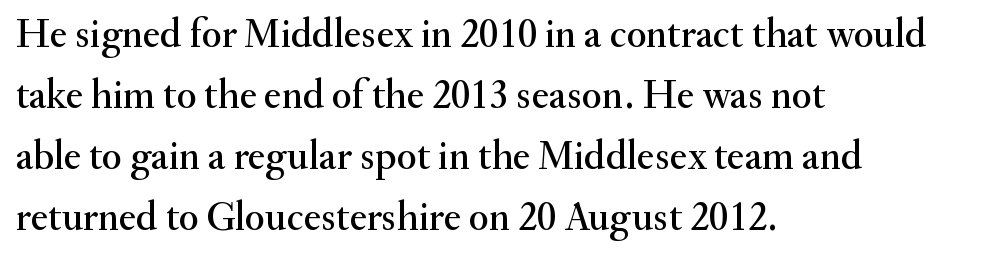
{"serif": "yes", "italic": "no", "width": "normal", "stroke_contrast": "medium", "x_height": "small", "monospaced": "no", "underline": "no", "align": "left", "line_spacing": "normal", "line_spacing_ratio": 1.49, "letter_spacing": "normal", "letter_spacing_em": 0.0, "glyph_px": 41}
